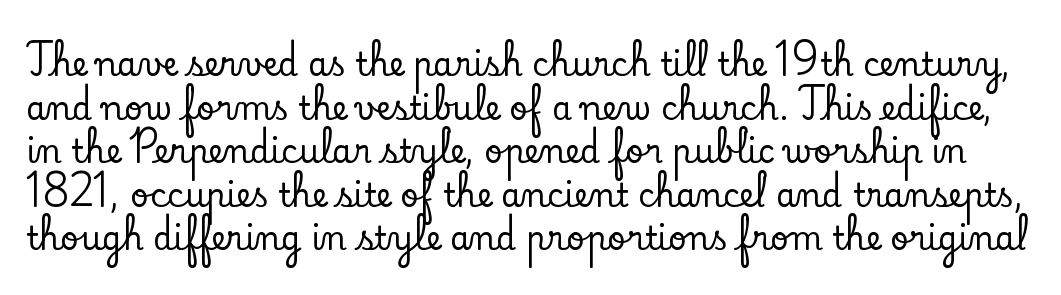
Descenders are the only things crossing below the line. How are the letters spaced? Ordinarily, with no added tracking. What's the leading like? Ordinary, nothing unusual. This sample uses a serif face. Does the lettering tilt? It doesn't — this is upright. The rendering uses natural spacing where letterforms have individual widths.
